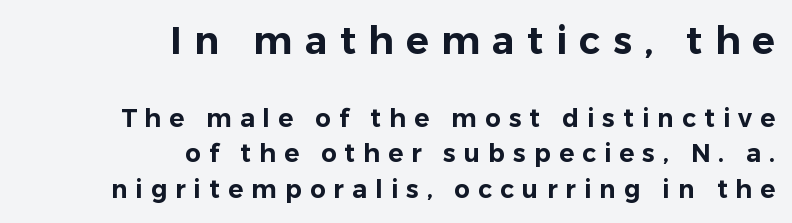
{"serif": "no", "italic": "no", "width": "normal", "stroke_contrast": "low", "x_height": "medium", "monospaced": "no", "underline": "no", "align": "right", "line_spacing": "normal", "line_spacing_ratio": 1.43, "letter_spacing": "wide", "letter_spacing_em": 0.32, "larger_block": "first", "size_ratio": 1.52, "glyph_px": 38}
